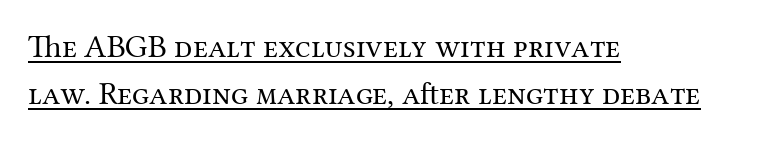
The image shows 32 px regular-weight serif type, upright; set left-aligned, normal line spacing (1.47x), normal letter spacing, underlined; medium stroke contrast and a medium x-height.
